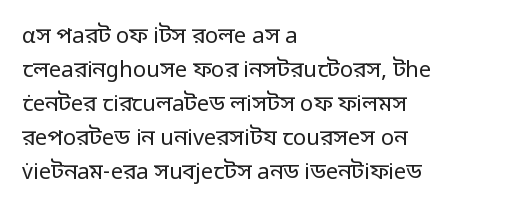
Q: Is the text bold? A: No.
Q: Is the text italic (slanted)? A: No, it is upright.
Q: Is the text underlined? A: No.
Q: How is the paragraph aligned? A: Left-aligned.
Q: Is the spacing between letters normal or unusually wide? A: Normal.
Q: Is the spacing between lines tight, normal or loose? A: Normal.
